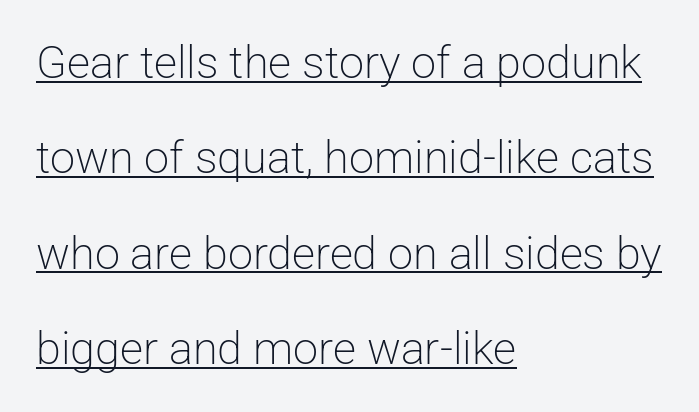
A typesetter would call this proportional, since set widths differ per character. Descenders here cross a horizontal rule under the line. Teacher's note: observe the even left margin — that is flush-left alignment. The characters display no serif detailing; their extremities are plain. Leading is clearly above the norm, producing a sparse column. The typesetting does not lean heavy: it is not bold.
